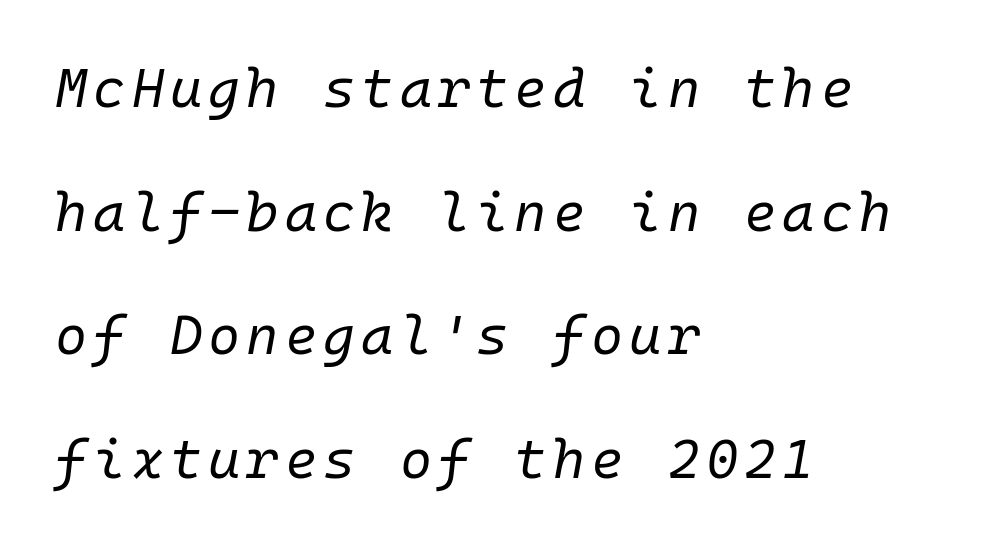
The image shows 55 px regular-weight type, italic (leaning right), monospaced; set left-aligned, loose line spacing (2.25x), not underlined; low stroke contrast and a medium x-height.
